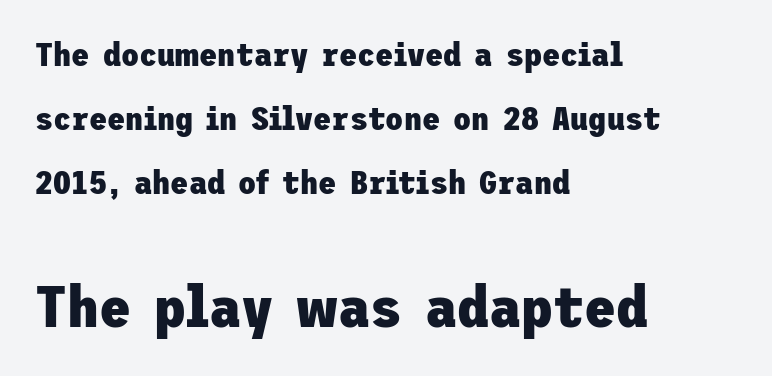
Q: Is the text bold? A: Yes.
Q: Is the text italic (slanted)? A: No, it is upright.
Q: Is the typeface a serif or a sans-serif typeface? A: Sans-serif.
Q: Is the text underlined? A: No.
Q: How is the paragraph aligned? A: Left-aligned.
Q: Is the spacing between letters normal or unusually wide? A: Normal.
Q: Is the spacing between lines tight, normal or loose? A: Loose.
Q: Which block of text is set in a larger size, the first (top) or the second (bottom)? A: The second (bottom) one.
Q: Width (condensed, normal, or wide)? A: Normal.
Q: Stroke contrast? A: Low.
Q: x-height? A: Medium.
